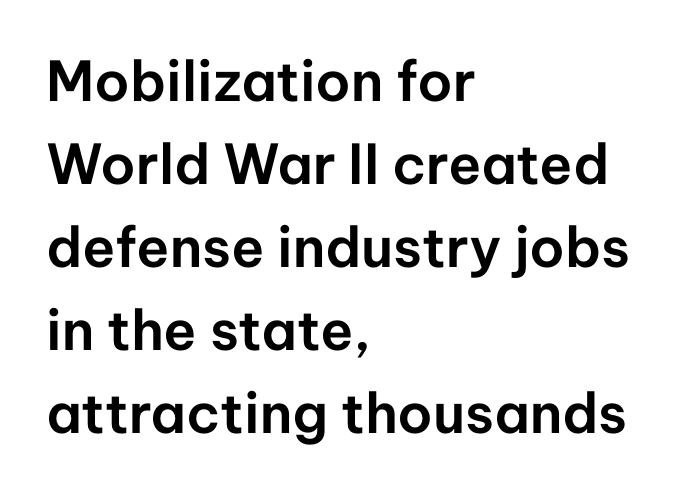
The image shows 55 px sans-serif type, upright; set left-aligned, normal line spacing (1.51x), normal letter spacing, not underlined; low stroke contrast and a medium x-height.
